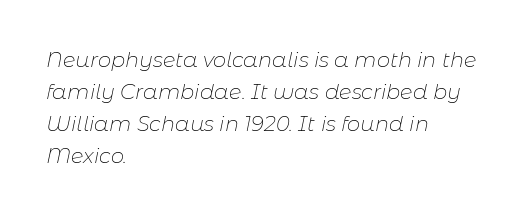
{"italic": "yes", "lean": "right", "slant_degrees": 11, "bold": "no", "underline": "no", "align": "left", "line_spacing": "normal", "line_spacing_ratio": 1.53, "letter_spacing": "normal", "letter_spacing_em": 0.0, "glyph_px": 21}
